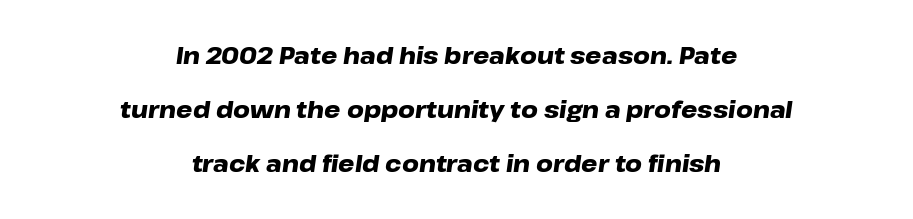
A dark, heavy texture on the line: the type is bold. This sample is center-justified, so both line endings float freely. Standard letterfit; no display-style spreading of the glyphs. Type without underlining.
